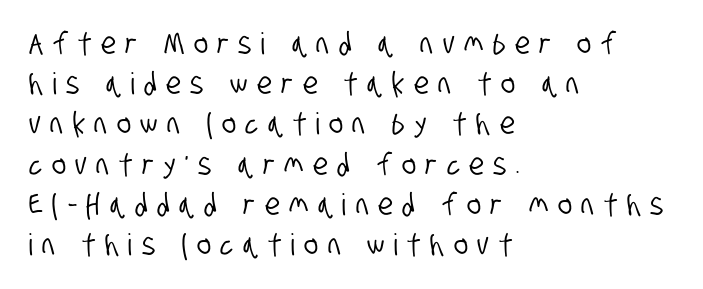
Q: Is the typeface a serif or a sans-serif typeface? A: Sans-serif.
Q: Is the text underlined? A: No.
Q: How is the paragraph aligned? A: Left-aligned.
Q: Is the spacing between letters normal or unusually wide? A: Unusually wide.
Q: Is the spacing between lines tight, normal or loose? A: Normal.
Q: Width (condensed, normal, or wide)? A: Condensed.
Q: Stroke contrast? A: Low.
Q: x-height? A: Large.
Q: Monospaced? A: No.
